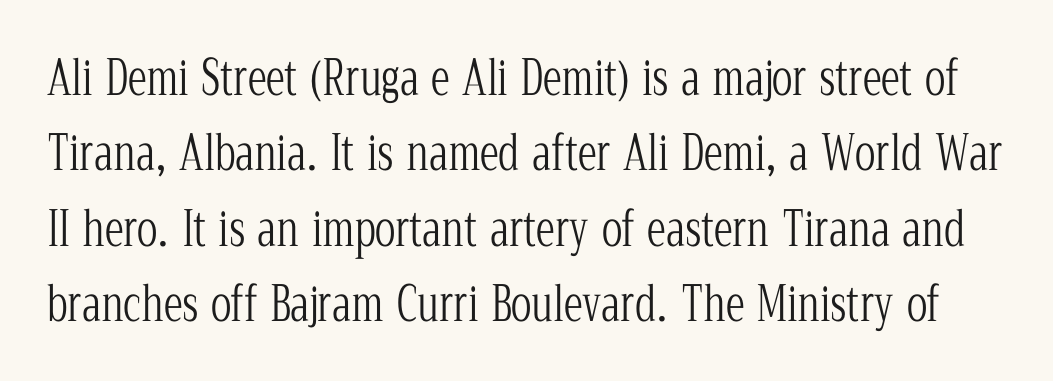
{"serif": "yes", "italic": "no", "bold": "no", "weight": "light", "width": "condensed", "stroke_contrast": "low", "x_height": "medium", "monospaced": "no", "underline": "no", "line_spacing": "normal", "line_spacing_ratio": 1.57, "letter_spacing": "normal", "letter_spacing_em": 0.0, "glyph_px": 48}
